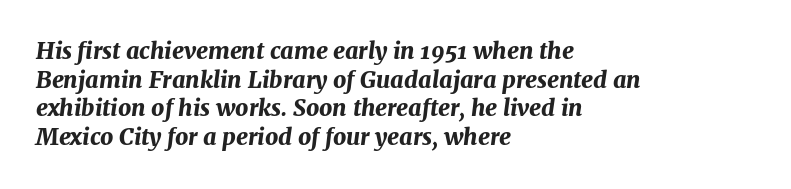
Q: Is the text bold? A: Yes.
Q: Is the text italic (slanted)? A: Yes, it leans right by about 7 degrees.
Q: Is the text underlined? A: No.
Q: How is the paragraph aligned? A: Left-aligned.
Q: Is the spacing between letters normal or unusually wide? A: Normal.
Q: Is the spacing between lines tight, normal or loose? A: Normal.
